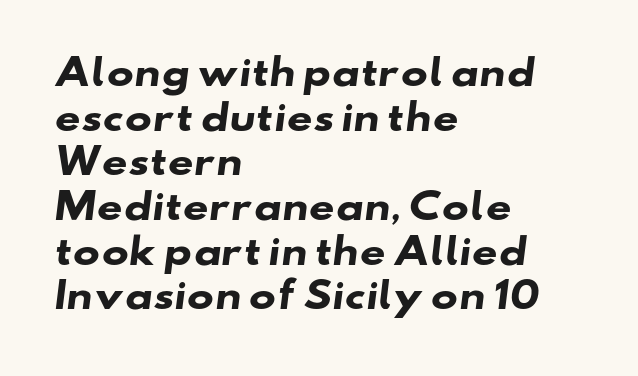
The image shows 36 px heavy, wide sans-serif type; set left-aligned, line spacing 1.24x, normal letter spacing, not underlined; low stroke contrast and a small x-height.
